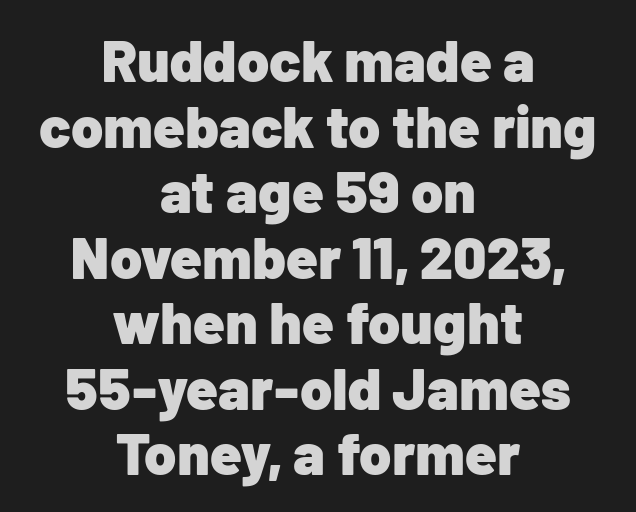
{"serif": "no", "italic": "no", "bold": "yes", "weight": "heavy", "width": "normal", "stroke_contrast": "low", "x_height": "medium", "monospaced": "no", "underline": "no", "align": "center", "line_spacing": "tight", "line_spacing_ratio": 1.13, "letter_spacing": "normal", "letter_spacing_em": 0.0, "glyph_px": 58}
